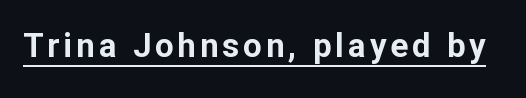
The image shows 33 px bold sans-serif type, upright; set underlined; low stroke contrast and a medium x-height.
